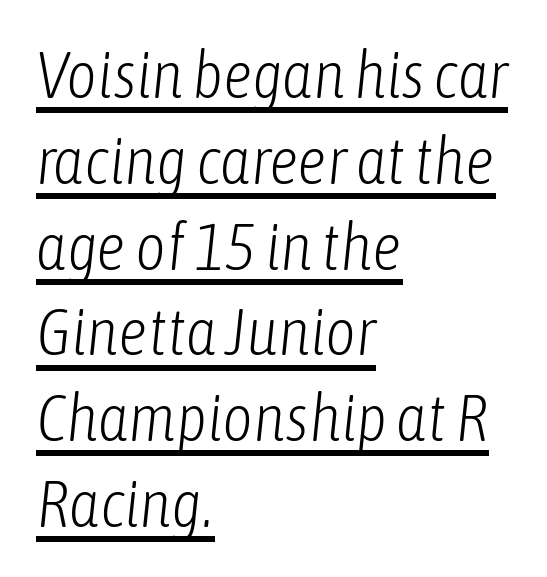
Casual observation: everything's shoved over to the left. The axis of the letterforms is tilted away from vertical. Is there an underline? Yes — a line sits under the letters. Look at the tracking — it's just the regular setting, nothing added. The typesetting does not lean heavy: it is not bold.
